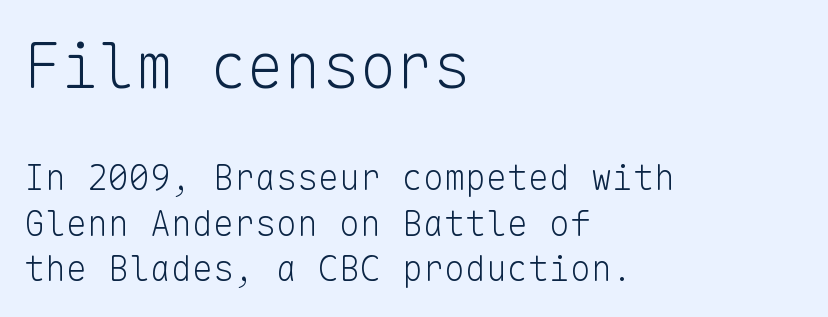
{"serif": "no", "italic": "no", "bold": "no", "weight": "light", "width": "normal", "stroke_contrast": "low", "x_height": "medium", "monospaced": "yes", "underline": "no", "align": "left", "line_spacing": "normal", "line_spacing_ratio": 1.3, "letter_spacing": "normal", "letter_spacing_em": 0.0, "larger_block": "first", "size_ratio": 1.77, "glyph_px": 62}
